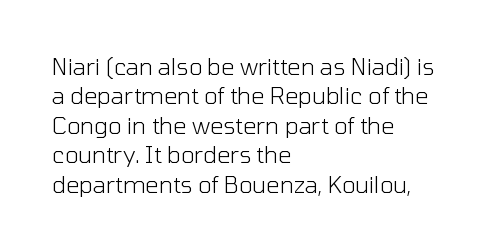
{"italic": "no", "bold": "no", "underline": "no", "align": "left", "line_spacing": "normal", "line_spacing_ratio": 1.28, "letter_spacing": "normal", "letter_spacing_em": 0.0, "glyph_px": 23}
